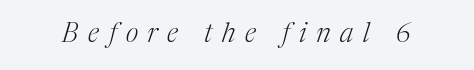
The image shows 27 px text type, italic (leaning right); set unusually wide letter spacing (+0.36 em), not underlined.
